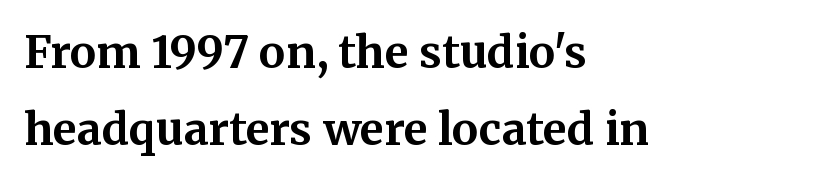
{"serif": "yes", "italic": "no", "bold": "yes", "weight": "bold", "width": "normal", "stroke_contrast": "medium", "x_height": "medium", "monospaced": "no", "underline": "no", "align": "left", "line_spacing_ratio": 1.75, "letter_spacing": "normal", "letter_spacing_em": 0.0, "glyph_px": 44}
